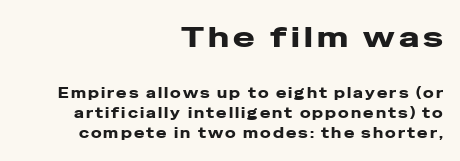
The passage shown begins with its larger block and ends with its smaller one. The letters advance in unequal steps, a hallmark of proportional type. Notice how descenders clear the ascenders below comfortably — that's standard leading. Typeset ragged left — the right edge is the straight one.
